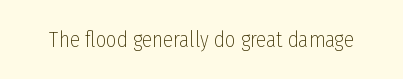
Q: Is the text bold? A: No.
Q: Is the text italic (slanted)? A: No, it is upright.
Q: Is the text underlined? A: No.
Q: Is the spacing between letters normal or unusually wide? A: Normal.
